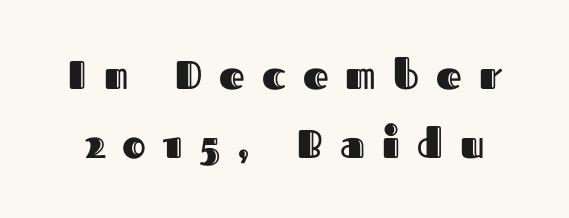
Q: Is the text italic (slanted)? A: No, it is upright.
Q: Is the text underlined? A: No.
Q: Is the spacing between letters normal or unusually wide? A: Unusually wide.
Q: Width (condensed, normal, or wide)? A: Normal.
Q: x-height? A: Medium.
Q: Monospaced? A: No.
